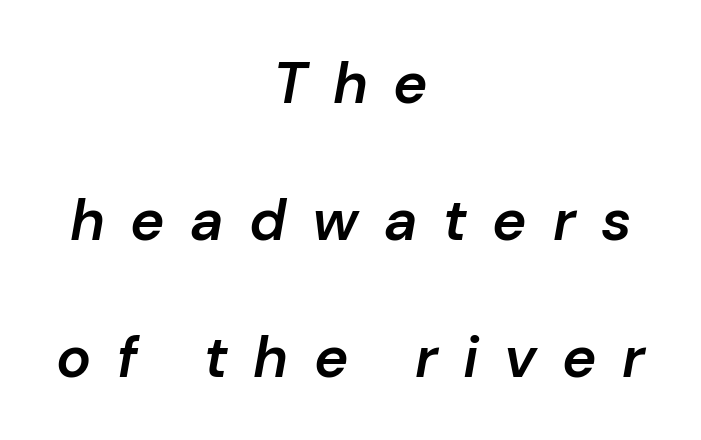
Q: Is the text bold? A: Semi-bold.
Q: Is the text italic (slanted)? A: Yes, it leans right by about 10 degrees.
Q: Is the text underlined? A: No.
Q: How is the paragraph aligned? A: Centered.
Q: Is the spacing between letters normal or unusually wide? A: Unusually wide.
Q: Is the spacing between lines tight, normal or loose? A: Loose.
Q: Width (condensed, normal, or wide)? A: Normal.
Q: Stroke contrast? A: Low.
Q: x-height? A: Medium.
Q: Monospaced? A: No.
